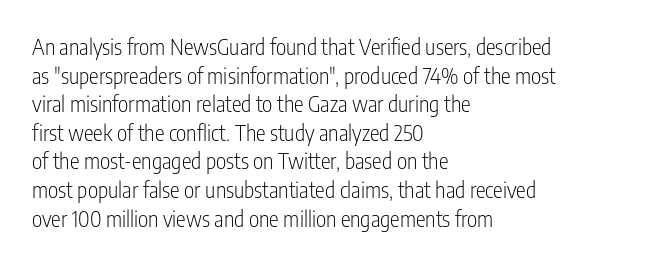
Q: Is the text bold? A: No.
Q: Is the text italic (slanted)? A: No, it is upright.
Q: Is the text underlined? A: No.
Q: How is the paragraph aligned? A: Left-aligned.
Q: Is the spacing between letters normal or unusually wide? A: Normal.
Q: Is the spacing between lines tight, normal or loose? A: Normal.
